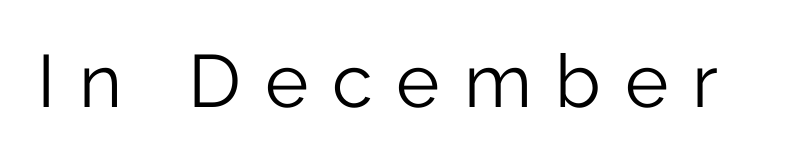
The glyphs in this specimen are sans serif. The letters are spread apart with noticeably loose tracking. Each row of text sits above clean, open space. This sample uses an upright cut, with every glyph sitting square on the baseline.
